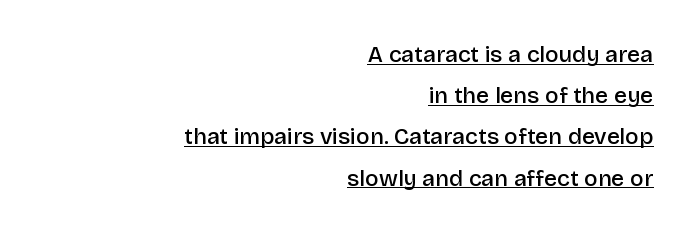
Q: Is the text bold? A: Semi-bold.
Q: Is the text italic (slanted)? A: No, it is upright.
Q: Is the text underlined? A: Yes.
Q: How is the paragraph aligned? A: Right-aligned.
Q: Is the spacing between letters normal or unusually wide? A: Normal.
